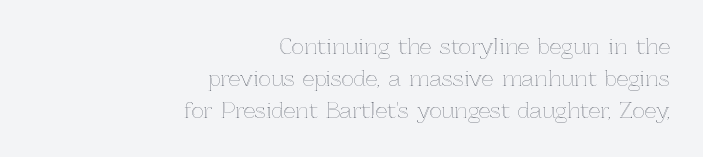
Does the leading feel generous? No, just average. Italic: no, the glyphs are upright roman. Between one letter and the next there's only the usual sliver of space. A flush-right, rag-left setting is used for this passage. Each row of text sits above clean, open space.
